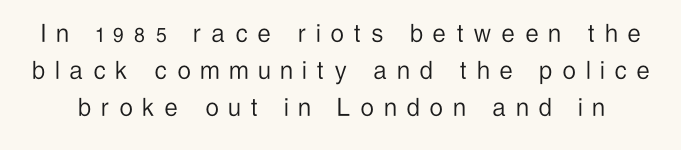
Looks like regular typesetting: each glyph gets only the width it needs. The space between consecutive lines is moderate. Type style note: lacks serifs. The weight tops out at a normal text grade. Nope, not italic — everything's standing straight.
